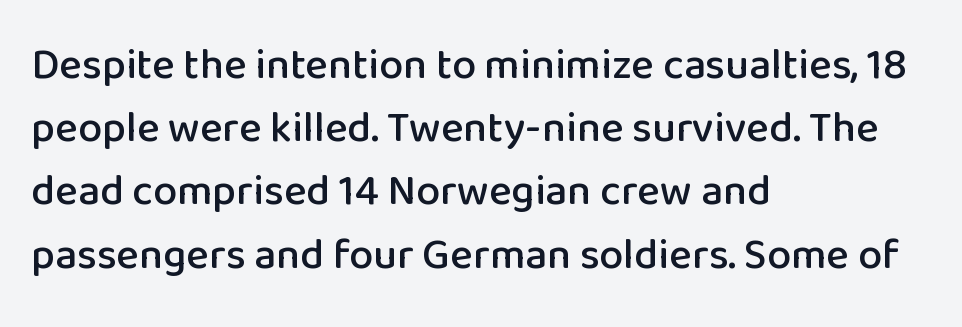
Q: Is the text italic (slanted)? A: No, it is upright.
Q: Is the typeface a serif or a sans-serif typeface? A: Sans-serif.
Q: Is the text underlined? A: No.
Q: How is the paragraph aligned? A: Left-aligned.
Q: Is the spacing between letters normal or unusually wide? A: Normal.
Q: Is the spacing between lines tight, normal or loose? A: Normal.
Q: Width (condensed, normal, or wide)? A: Normal.
Q: Stroke contrast? A: Low.
Q: x-height? A: Medium.
Q: Monospaced? A: No.
